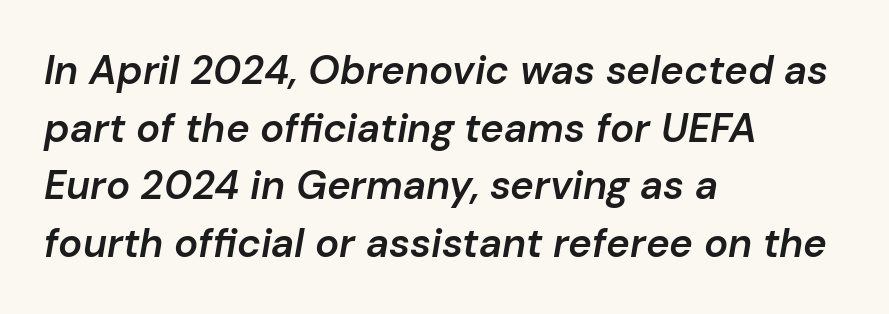
Q: Is the text bold? A: Semi-bold.
Q: Is the text italic (slanted)? A: Yes, it leans right by about 10 degrees.
Q: Is the text underlined? A: No.
Q: How is the paragraph aligned? A: Left-aligned.
Q: Is the spacing between letters normal or unusually wide? A: Normal.
Q: Is the spacing between lines tight, normal or loose? A: Normal.
Q: Width (condensed, normal, or wide)? A: Normal.
Q: Stroke contrast? A: Low.
Q: x-height? A: Medium.
Q: Monospaced? A: No.
